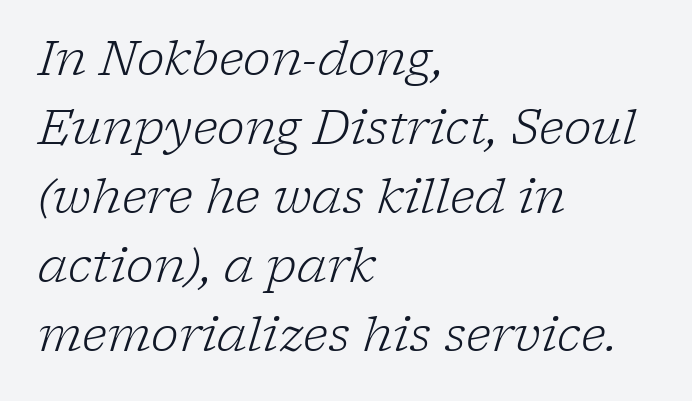
Q: Is the text bold? A: No.
Q: Is the text italic (slanted)? A: Yes, it leans right by about 17 degrees.
Q: Is the typeface a serif or a sans-serif typeface? A: Serif.
Q: Is the text underlined? A: No.
Q: How is the paragraph aligned? A: Left-aligned.
Q: Is the spacing between letters normal or unusually wide? A: Normal.
Q: Is the spacing between lines tight, normal or loose? A: Normal.
Q: Width (condensed, normal, or wide)? A: Normal.
Q: Stroke contrast? A: Low.
Q: x-height? A: Medium.
Q: Monospaced? A: No.
